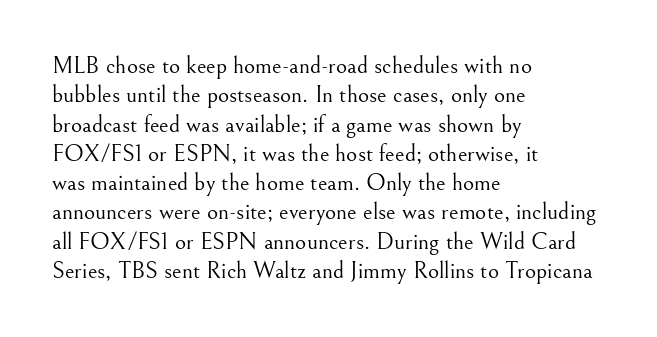
Notice how the stems are strictly vertical — no italics here. Standard letterfit; no display-style spreading of the glyphs. The space beneath each line is pristine and unruled. Counters stay open thanks to moderate or lighter strokes. A classic flush-left, rag-right setting is used for this passage.
